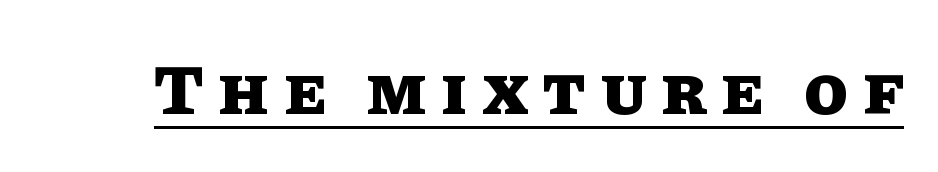
The image shows 71 px heavy type, upright; set unusually wide letter spacing (+0.21 em), underlined; low stroke contrast and a large x-height.
